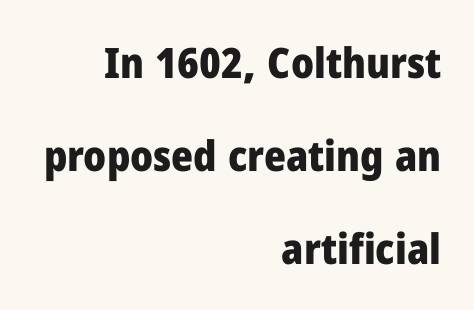
Q: Is the text bold? A: Yes.
Q: Is the text italic (slanted)? A: No, it is upright.
Q: Is the typeface a serif or a sans-serif typeface? A: Sans-serif.
Q: Is the text underlined? A: No.
Q: How is the paragraph aligned? A: Right-aligned.
Q: Is the spacing between letters normal or unusually wide? A: Normal.
Q: Is the spacing between lines tight, normal or loose? A: Loose.
Q: Width (condensed, normal, or wide)? A: Normal.
Q: Stroke contrast? A: Low.
Q: x-height? A: Medium.
Q: Monospaced? A: No.
